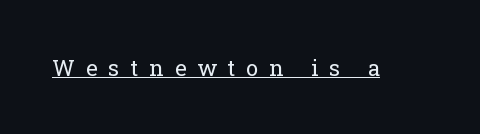
The tracking reads as deliberately expanded to a designer's eye. On a weight scale, this lands at 450 or below. The words here are underlined. The letters stand straight up with perfectly vertical stems.
